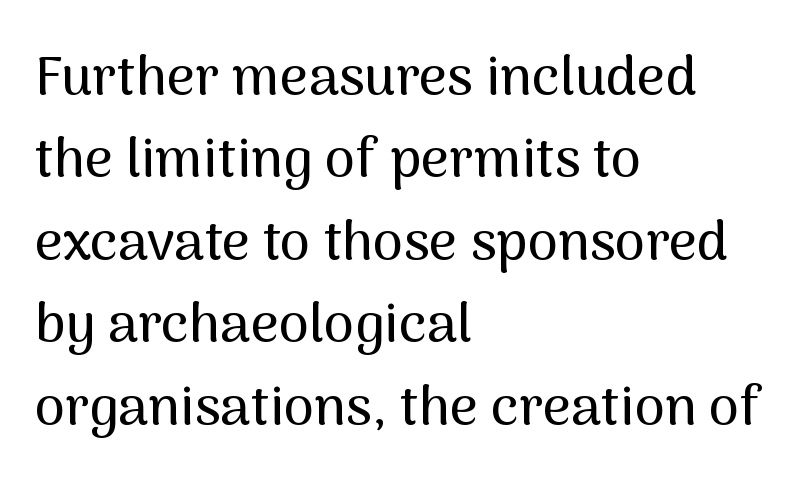
The space directly below the letters is spotless. Characters follow at the spacing the type designer built in. The text was rendered using a sans face with plain stroke endings. Here the designer chose a conventional face with non-uniform glyph widths. Vertical strokes here are truly vertical. This rendering uses left alignment, leaving the right contour irregular.
